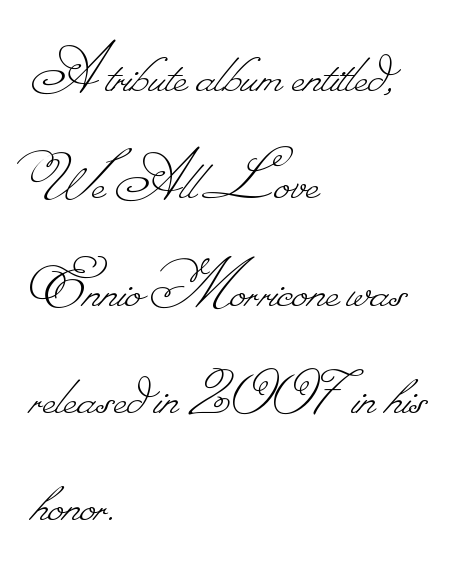
The strip under each line holds only bare page. The strokes are not fattened; the text isn't bold. Vertically, the passage feels balanced, rows spaced as you'd expect. The passage shown is typed in a proportional face where columns would drift.
